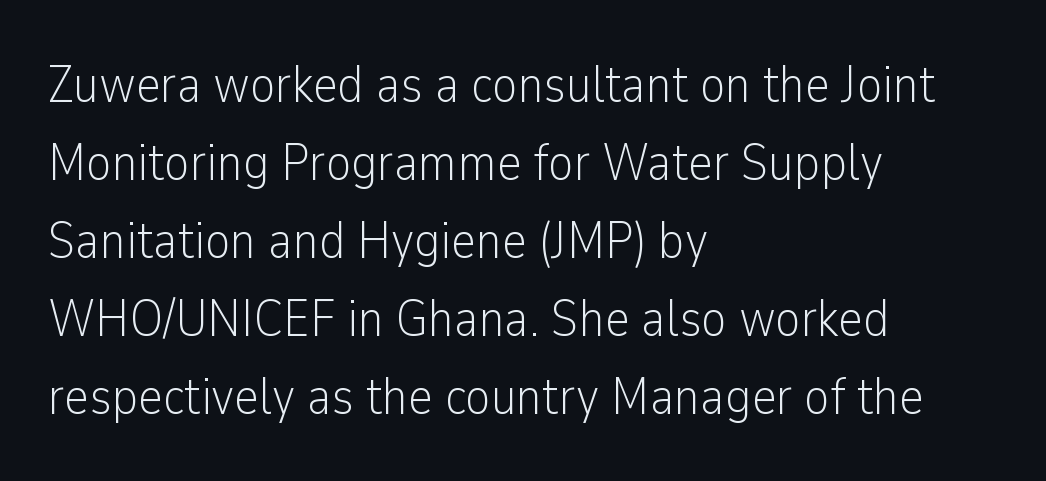
The image shows 53 px light, condensed sans-serif type, upright; set left-aligned, normal line spacing (1.47x), normal letter spacing, not underlined; low stroke contrast and a medium x-height.
